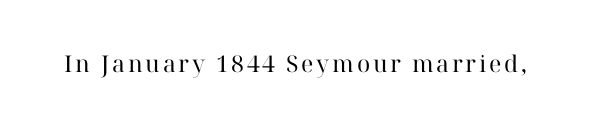
{"italic": "no", "bold": "no", "underline": "no", "glyph_px": 23}
